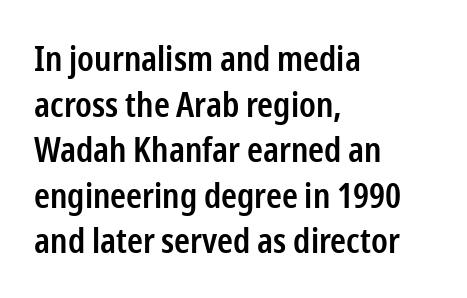
The image shows 34 px semibold, condensed sans-serif type, upright; set left-aligned, normal line spacing (1.34x), normal letter spacing, not underlined; low stroke contrast and a medium x-height.
